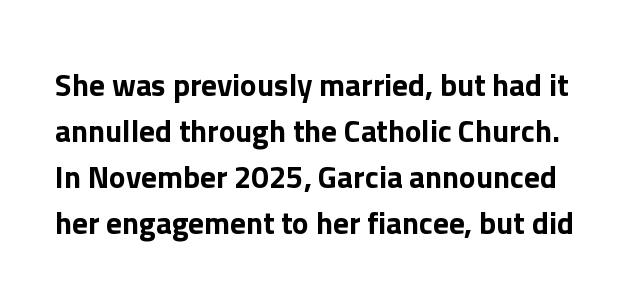
{"serif": "no", "italic": "no", "width": "normal", "stroke_contrast": "low", "x_height": "medium", "monospaced": "no", "underline": "no", "line_spacing": "normal", "line_spacing_ratio": 1.48, "letter_spacing": "normal", "letter_spacing_em": 0.0, "glyph_px": 31}
